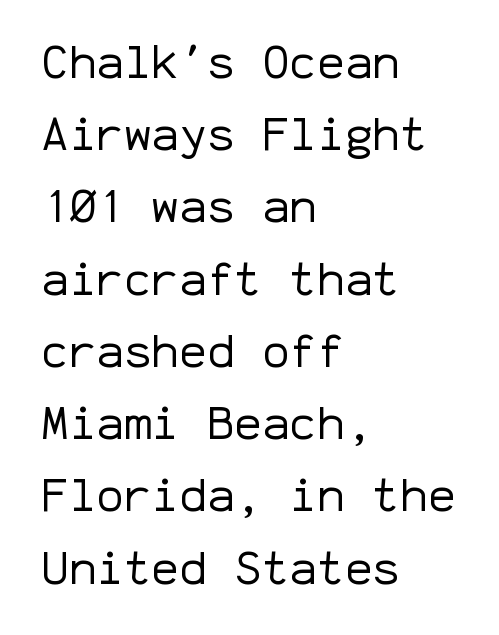
{"serif": "no", "italic": "no", "bold": "no", "weight": "regular", "width": "normal", "stroke_contrast": "low", "x_height": "medium", "monospaced": "yes", "underline": "no", "align": "left", "line_spacing": "normal", "line_spacing_ratio": 1.57, "letter_spacing": "normal", "letter_spacing_em": 0.0, "glyph_px": 46}
